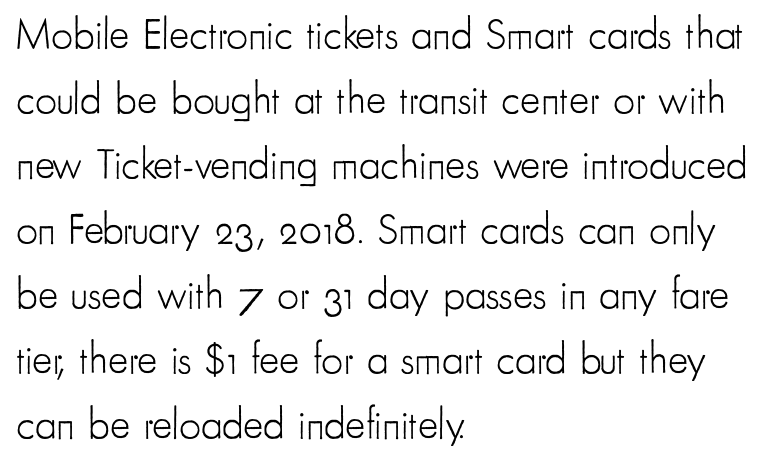
The image shows 43 px light, condensed sans-serif type, upright; set left-aligned, normal line spacing (1.51x), normal letter spacing, not underlined; low stroke contrast and a small x-height.
